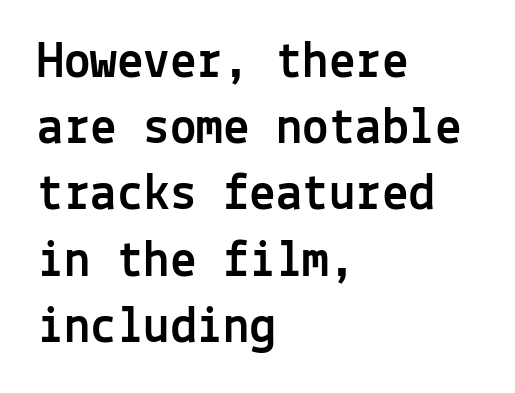
Q: Is the text italic (slanted)? A: No, it is upright.
Q: Is the typeface a serif or a sans-serif typeface? A: Sans-serif.
Q: Is the text underlined? A: No.
Q: How is the paragraph aligned? A: Left-aligned.
Q: Is the spacing between letters normal or unusually wide? A: Normal.
Q: Is the spacing between lines tight, normal or loose? A: Normal.
Q: Width (condensed, normal, or wide)? A: Normal.
Q: x-height? A: Medium.
Q: Monospaced? A: Yes.
